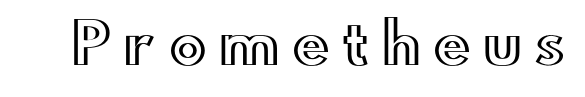
You could not count columns in this text — the font is proportionally spaced. Every character sits straight up, as roman type does. The specimen omits any rule beneath the text block's lines. What stands out about the letter spacing? Its width — letters are far apart.
